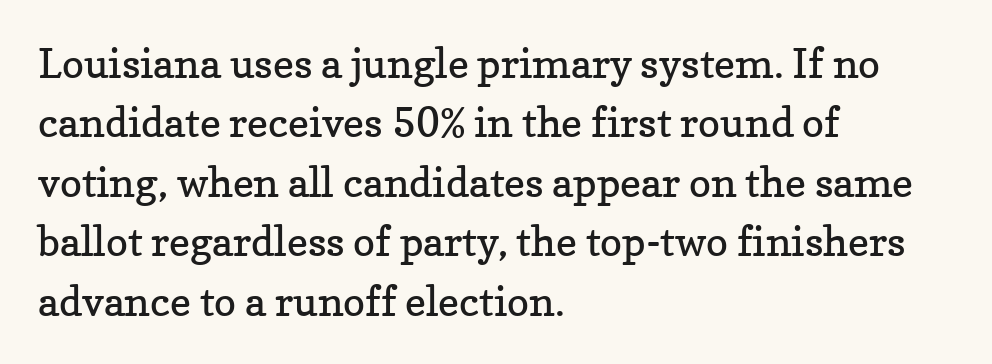
{"serif": "yes", "italic": "no", "bold": "no", "weight": "regular", "width": "normal", "stroke_contrast": "low", "x_height": "medium", "monospaced": "no", "underline": "no", "align": "left", "line_spacing": "normal", "line_spacing_ratio": 1.45, "letter_spacing": "normal", "letter_spacing_em": 0.0, "glyph_px": 41}
